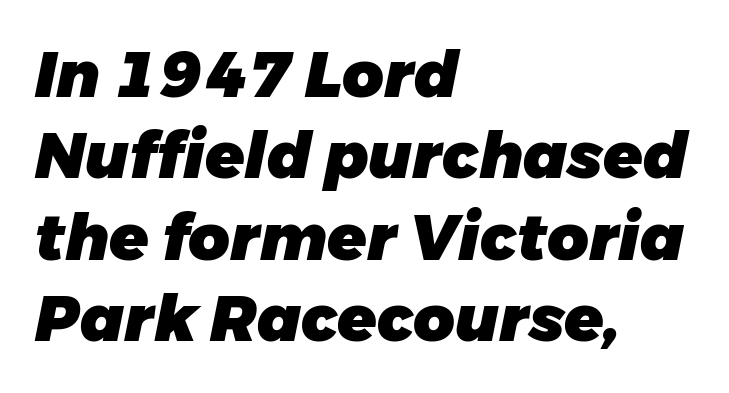
The image shows 64 px heavy type, italic (leaning right); set left-aligned, normal line spacing (1.27x), normal letter spacing, not underlined; low stroke contrast and a medium x-height.
